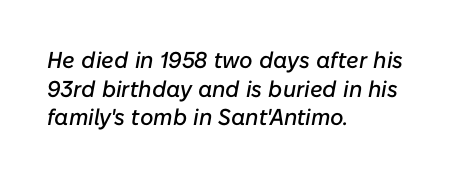
Q: Is the text italic (slanted)? A: Yes, it leans right by about 10 degrees.
Q: Is the text underlined? A: No.
Q: How is the paragraph aligned? A: Left-aligned.
Q: Is the spacing between letters normal or unusually wide? A: Normal.
